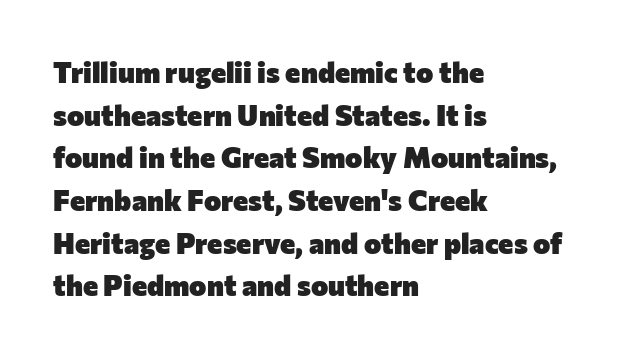
Q: Is the text bold? A: Yes.
Q: Is the text italic (slanted)? A: No, it is upright.
Q: Is the typeface a serif or a sans-serif typeface? A: Sans-serif.
Q: Is the text underlined? A: No.
Q: How is the paragraph aligned? A: Left-aligned.
Q: Is the spacing between letters normal or unusually wide? A: Normal.
Q: Is the spacing between lines tight, normal or loose? A: Normal.
Q: Width (condensed, normal, or wide)? A: Normal.
Q: Stroke contrast? A: Low.
Q: x-height? A: Medium.
Q: Monospaced? A: No.
